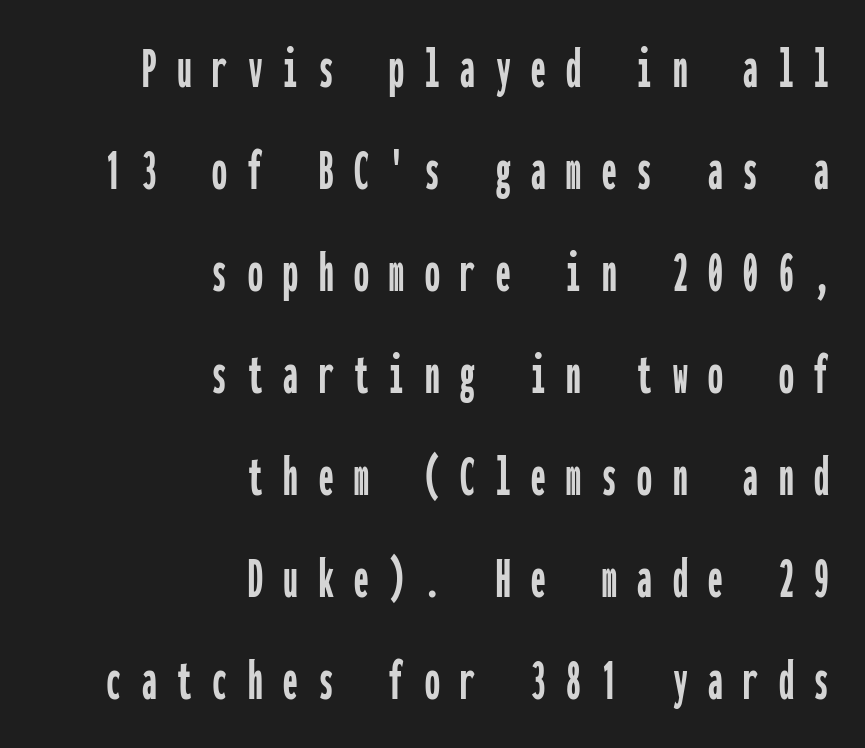
The image shows 59 px condensed sans-serif type, upright, monospaced; set right-aligned, line spacing 1.73x, unusually wide letter spacing (+0.35 em), not underlined; low stroke contrast and a medium x-height.
